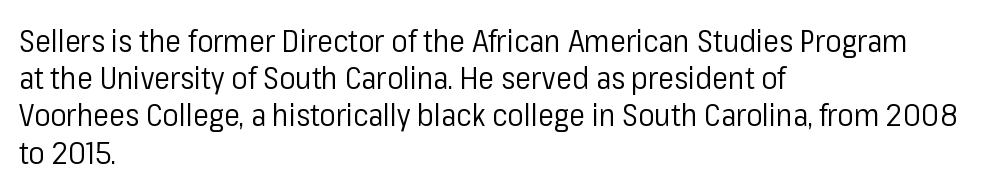
Caption: multi-line text, flush left, ragged right. Descenders are the only things crossing below the line. Posture: vertical. The strokes carry an ordinary text weight at most.
